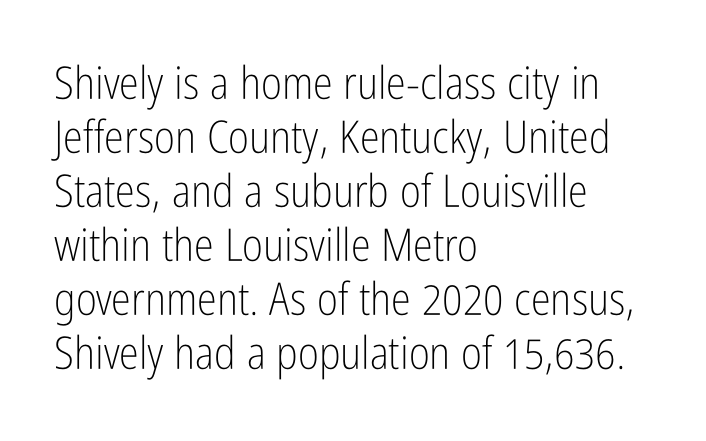
{"serif": "no", "italic": "no", "bold": "no", "weight": "light", "width": "condensed", "stroke_contrast": "low", "x_height": "medium", "monospaced": "no", "underline": "no", "align": "left", "line_spacing_ratio": 1.2, "letter_spacing": "normal", "letter_spacing_em": 0.0, "glyph_px": 45}
